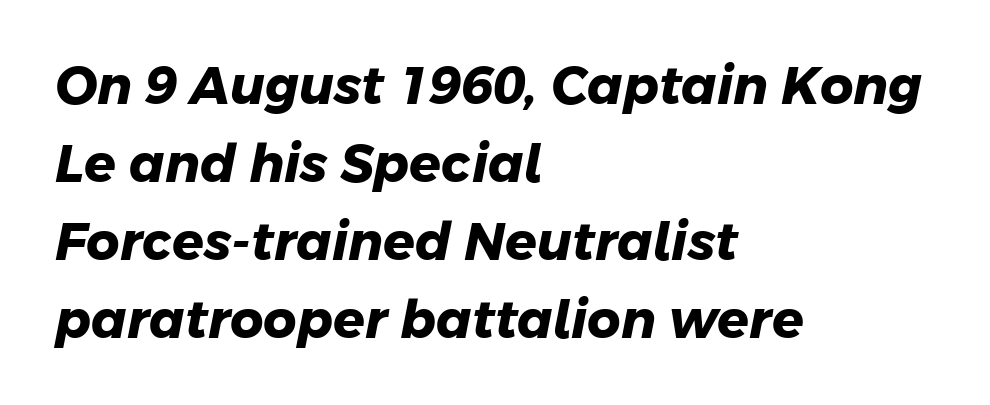
Q: Is the text bold? A: Yes.
Q: Is the typeface a serif or a sans-serif typeface? A: Sans-serif.
Q: Is the text underlined? A: No.
Q: How is the paragraph aligned? A: Left-aligned.
Q: Is the spacing between letters normal or unusually wide? A: Normal.
Q: Is the spacing between lines tight, normal or loose? A: Normal.
Q: Width (condensed, normal, or wide)? A: Normal.
Q: Stroke contrast? A: Low.
Q: x-height? A: Medium.
Q: Monospaced? A: No.
